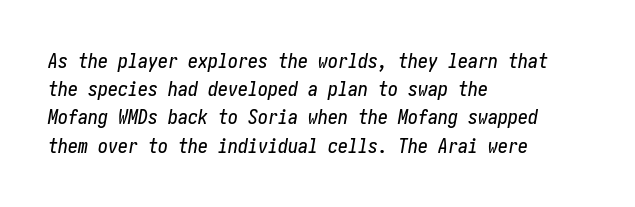
{"italic": "yes", "lean": "right", "slant_degrees": 10, "underline": "no", "align": "left", "line_spacing": "normal", "line_spacing_ratio": 1.41, "letter_spacing": "normal", "letter_spacing_em": 0.0, "glyph_px": 20}
